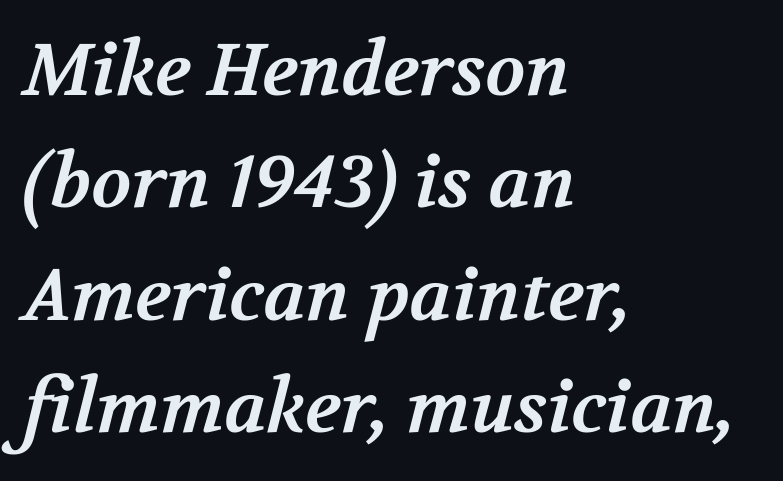
The image shows 73 px bold serif type; set left-aligned, normal line spacing (1.54x), normal letter spacing, not underlined; medium stroke contrast and a medium x-height.
